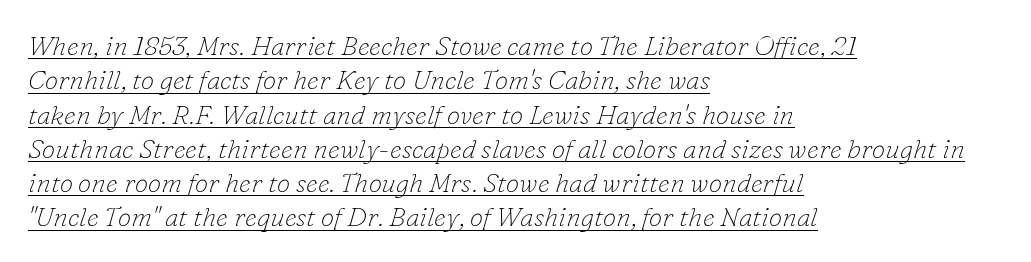
{"italic": "yes", "lean": "right", "slant_degrees": 16, "bold": "no", "underline": "yes", "align": "left", "line_spacing": "normal", "line_spacing_ratio": 1.27, "letter_spacing": "normal", "letter_spacing_em": 0.0, "glyph_px": 27}
